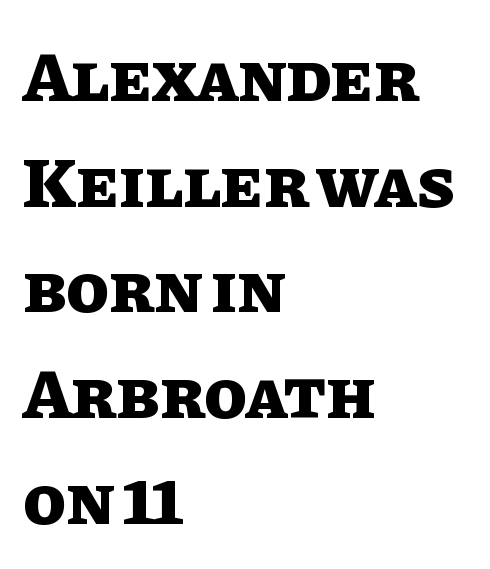
Q: Is the text bold? A: Yes.
Q: Is the text italic (slanted)? A: No, it is upright.
Q: Is the text underlined? A: No.
Q: How is the paragraph aligned? A: Left-aligned.
Q: Is the spacing between letters normal or unusually wide? A: Normal.
Q: Is the spacing between lines tight, normal or loose? A: Normal.
Q: Width (condensed, normal, or wide)? A: Normal.
Q: Stroke contrast? A: Low.
Q: x-height? A: Large.
Q: Monospaced? A: No.
